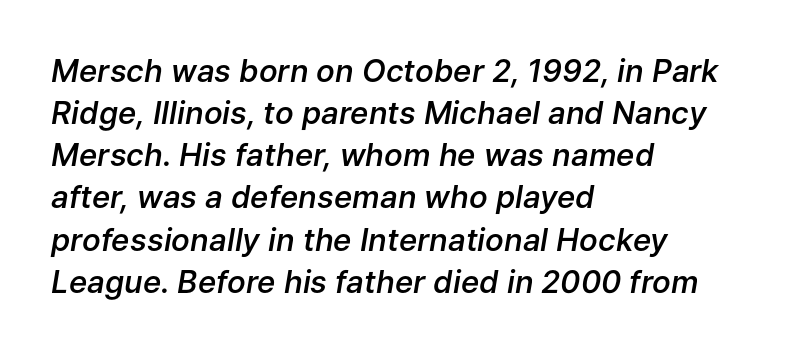
Q: Is the text bold? A: Semi-bold.
Q: Is the text italic (slanted)? A: Yes, it leans right by about 9 degrees.
Q: Is the text underlined? A: No.
Q: How is the paragraph aligned? A: Left-aligned.
Q: Is the spacing between letters normal or unusually wide? A: Normal.
Q: Is the spacing between lines tight, normal or loose? A: Normal.
Q: Width (condensed, normal, or wide)? A: Normal.
Q: Stroke contrast? A: Low.
Q: x-height? A: Medium.
Q: Monospaced? A: No.
